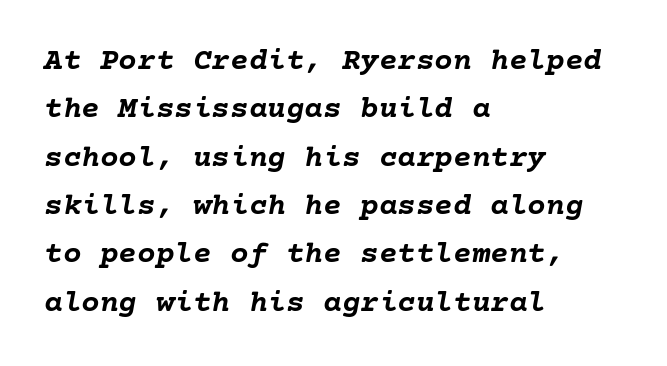
The image shows 31 px semibold type, italic (leaning right); set left-aligned, normal line spacing (1.56x), normal letter spacing, not underlined; low stroke contrast and a medium x-height.
